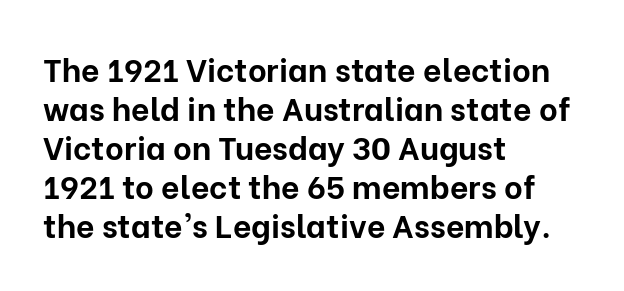
Q: Is the text bold? A: Yes.
Q: Is the text italic (slanted)? A: No, it is upright.
Q: Is the typeface a serif or a sans-serif typeface? A: Sans-serif.
Q: Is the text underlined? A: No.
Q: How is the paragraph aligned? A: Left-aligned.
Q: Is the spacing between letters normal or unusually wide? A: Normal.
Q: Width (condensed, normal, or wide)? A: Normal.
Q: Stroke contrast? A: Low.
Q: x-height? A: Medium.
Q: Monospaced? A: No.
